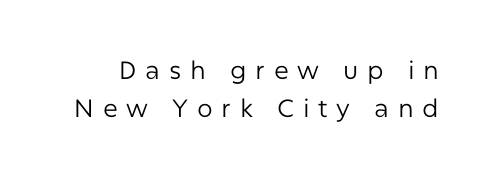
Q: Is the text bold? A: No.
Q: Is the text italic (slanted)? A: No, it is upright.
Q: Is the text underlined? A: No.
Q: Is the spacing between letters normal or unusually wide? A: Unusually wide.
Q: Is the spacing between lines tight, normal or loose? A: Normal.
